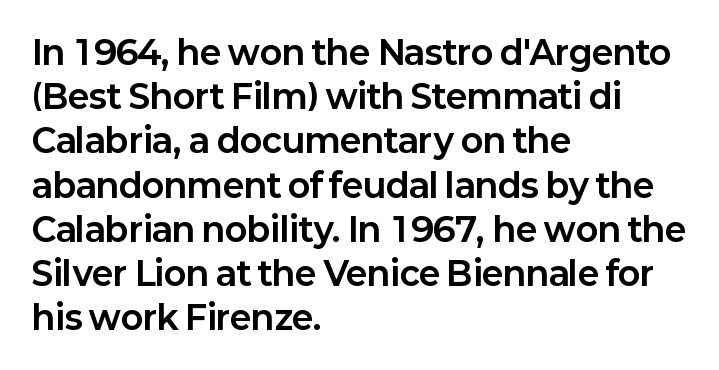
Q: Is the text bold? A: Yes.
Q: Is the text italic (slanted)? A: No, it is upright.
Q: Is the typeface a serif or a sans-serif typeface? A: Sans-serif.
Q: Is the text underlined? A: No.
Q: How is the paragraph aligned? A: Left-aligned.
Q: Is the spacing between letters normal or unusually wide? A: Normal.
Q: Is the spacing between lines tight, normal or loose? A: Normal.
Q: Width (condensed, normal, or wide)? A: Normal.
Q: Stroke contrast? A: Low.
Q: x-height? A: Medium.
Q: Monospaced? A: No.
